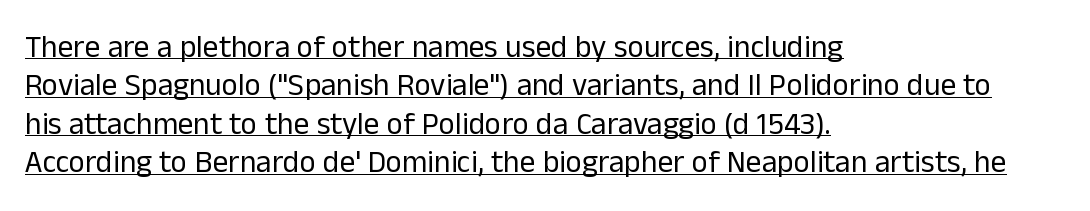
Does a line run under the words? Yes, clearly. These lines keep a tight, regular rhythm from letter to letter. Varying glyph widths throughout — classic text-font behaviour. Do the letters lean? They stand straight. Is the block centered? No — it sits flush against the left margin.
